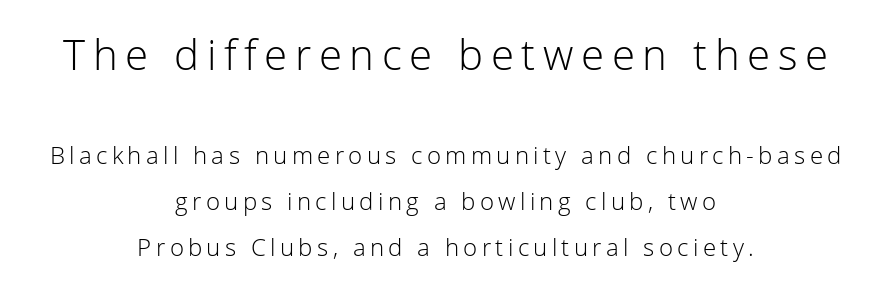
The image shows 42 px light sans-serif type, upright; set centered, loose line spacing (1.9x), not underlined; the first (top) block is 1.75x larger; low stroke contrast and a medium x-height.
